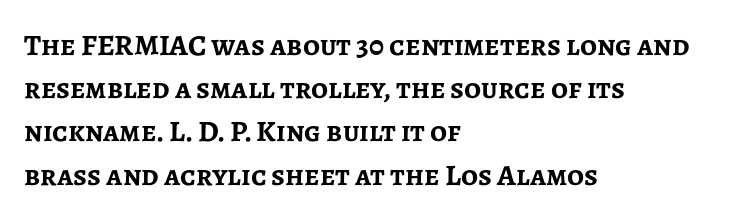
Does the copy run flush right? No — it runs flush left. How are the letters spaced? Ordinarily, with no added tracking. Italic: no, the glyphs are upright roman. Type style note: lacks serifs. The space between consecutive lines is moderate.
